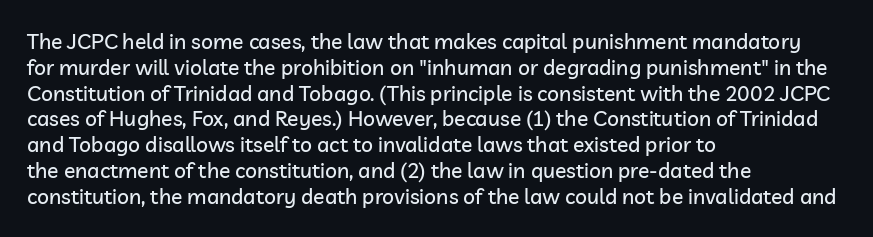
{"italic": "no", "underline": "no", "align": "left", "line_spacing_ratio": 1.23, "letter_spacing": "normal", "letter_spacing_em": 0.0, "glyph_px": 21}
